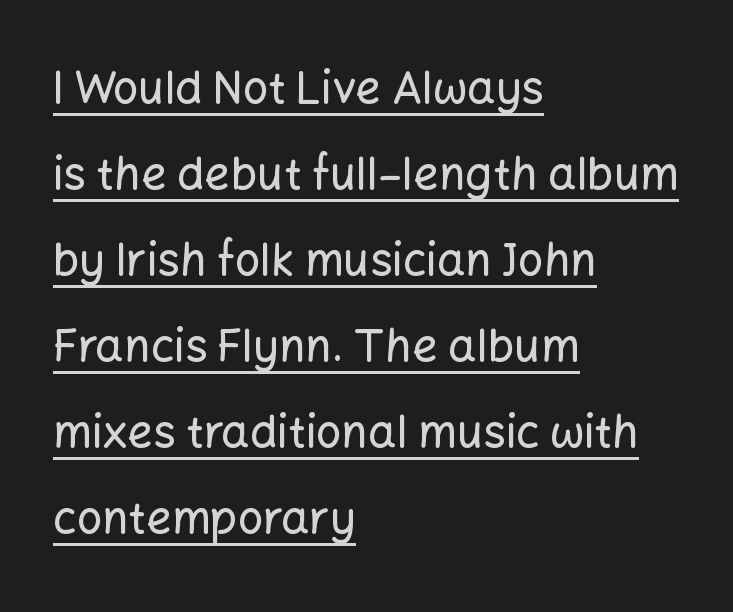
{"serif": "no", "italic": "no", "width": "normal", "stroke_contrast": "low", "x_height": "medium", "monospaced": "no", "underline": "yes", "align": "left", "line_spacing": "loose", "line_spacing_ratio": 1.91, "letter_spacing": "normal", "letter_spacing_em": 0.0, "glyph_px": 45}
